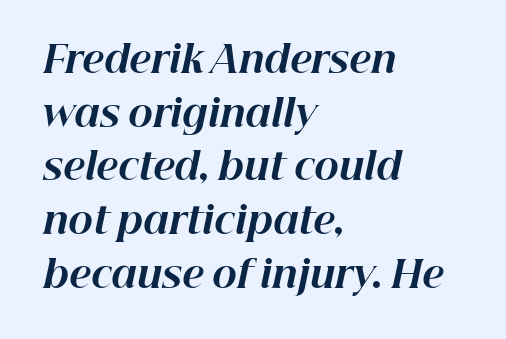
{"italic": "yes", "lean": "right", "slant_degrees": 12, "bold": "yes", "weight": "bold", "width": "normal", "stroke_contrast": "high", "x_height": "medium", "monospaced": "no", "underline": "no", "align": "left", "line_spacing": "normal", "line_spacing_ratio": 1.45, "letter_spacing": "normal", "letter_spacing_em": 0.0, "glyph_px": 37}
